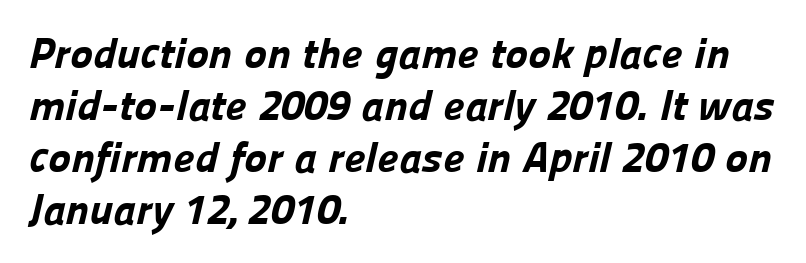
Each glyph is drawn with heavy, bold strokes. The letters sit at their default tracking, neither squeezed nor spread. Proportional: the letters do not fall into vertical columns. Grotesque or geometric, the face here clearly has no serifs.
